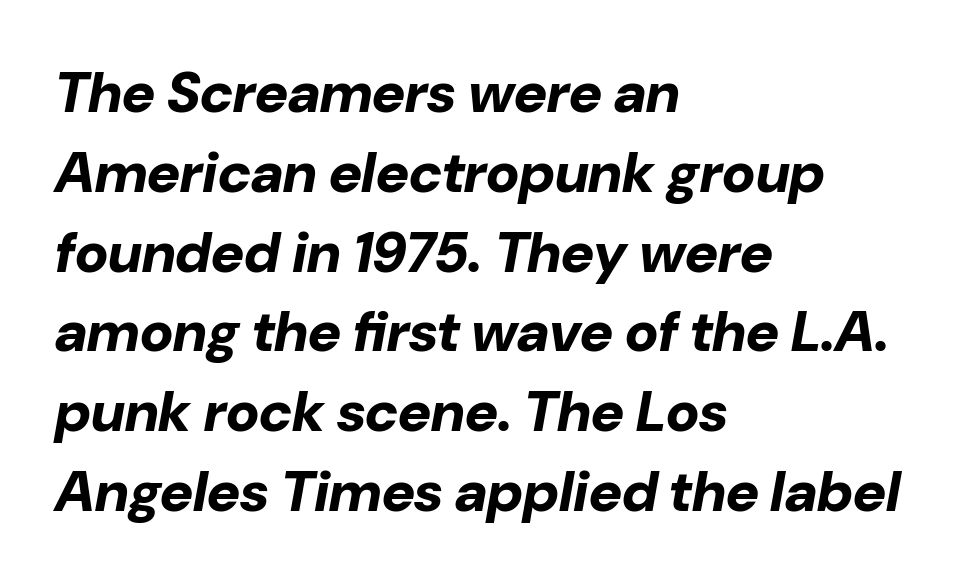
Characters follow at the spacing the type designer built in. Honestly, the row spacing looks completely unremarkable. Would a proofreader flag this as italicized? Yes. The rendering anchors every line to the left-hand side.
